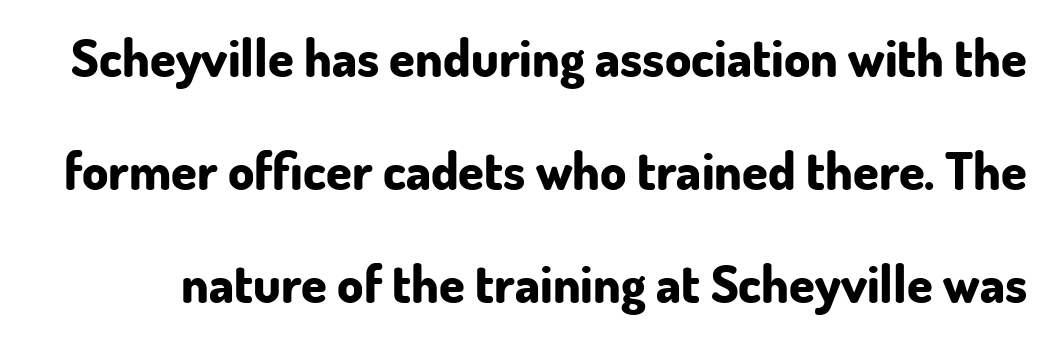
The image shows 52 px bold sans-serif type, upright; set loose line spacing (2.17x), normal letter spacing, not underlined; low stroke contrast and a small x-height.
